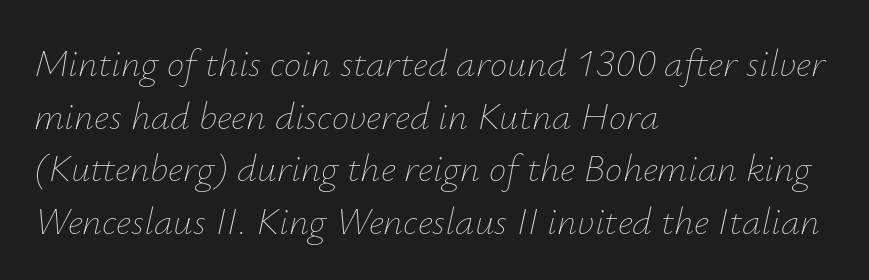
Q: Is the text bold? A: No.
Q: Is the text italic (slanted)? A: Yes, it leans right by about 12 degrees.
Q: Is the text underlined? A: No.
Q: How is the paragraph aligned? A: Left-aligned.
Q: Is the spacing between letters normal or unusually wide? A: Normal.
Q: Is the spacing between lines tight, normal or loose? A: Normal.
Q: Width (condensed, normal, or wide)? A: Normal.
Q: Stroke contrast? A: Low.
Q: x-height? A: Small.
Q: Monospaced? A: No.
